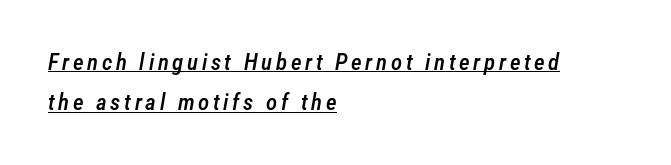
The image shows 23 px text type, italic (leaning right); set left-aligned, line spacing 1.76x, underlined.
